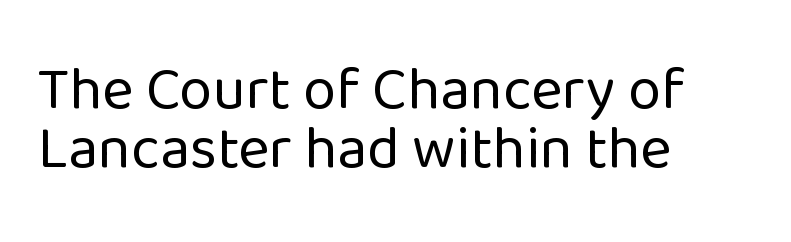
These lines are set flush left with a ragged right edge. Words float on clear page, feet unadorned. Regarding serifs, this sample does without them. The passage shown stacks its lines with hardly any gap.
